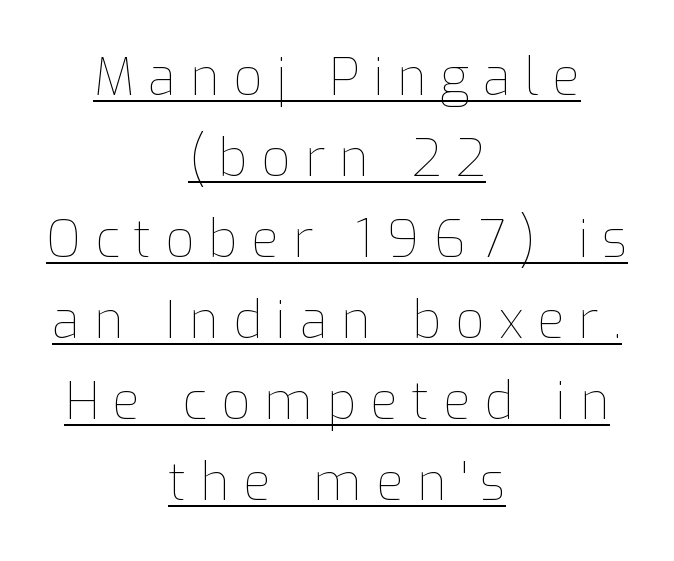
Q: Is the text bold? A: No.
Q: Is the text italic (slanted)? A: No, it is upright.
Q: Is the text underlined? A: Yes.
Q: How is the paragraph aligned? A: Centered.
Q: Is the spacing between letters normal or unusually wide? A: Unusually wide.
Q: Is the spacing between lines tight, normal or loose? A: Normal.
Q: Width (condensed, normal, or wide)? A: Normal.
Q: Stroke contrast? A: Low.
Q: x-height? A: Medium.
Q: Monospaced? A: No.
